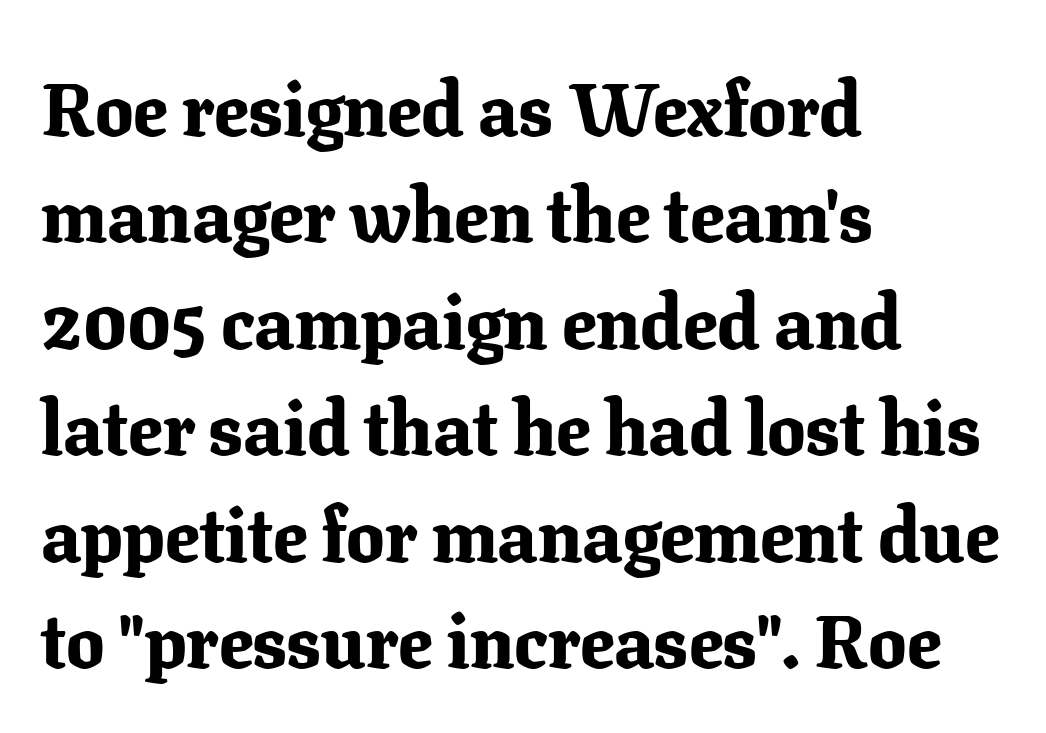
Q: Is the text bold? A: Yes.
Q: Is the text italic (slanted)? A: No, it is upright.
Q: Is the typeface a serif or a sans-serif typeface? A: Serif.
Q: Is the text underlined? A: No.
Q: How is the paragraph aligned? A: Left-aligned.
Q: Is the spacing between letters normal or unusually wide? A: Normal.
Q: Is the spacing between lines tight, normal or loose? A: Normal.
Q: Width (condensed, normal, or wide)? A: Normal.
Q: Stroke contrast? A: Low.
Q: x-height? A: Medium.
Q: Monospaced? A: No.
